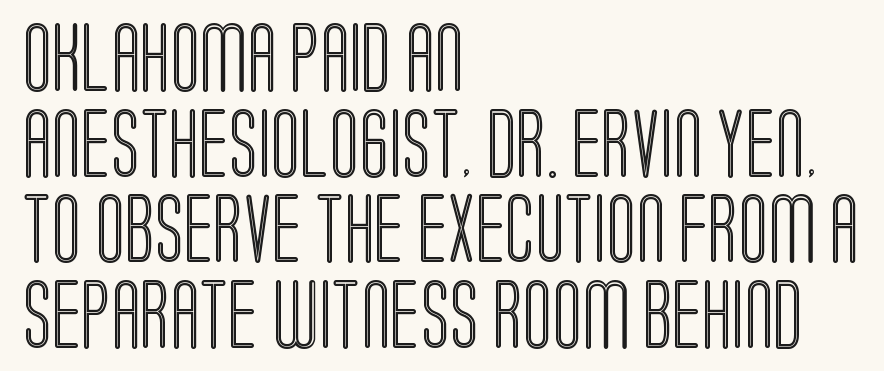
Q: Is the text italic (slanted)? A: No, it is upright.
Q: Is the text underlined? A: No.
Q: How is the paragraph aligned? A: Left-aligned.
Q: Is the spacing between letters normal or unusually wide? A: Normal.
Q: Width (condensed, normal, or wide)? A: Condensed.
Q: x-height? A: Large.
Q: Monospaced? A: No.
